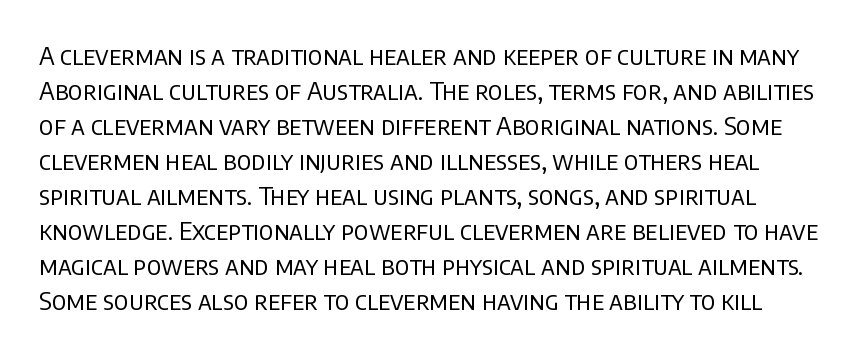
The image shows 25 px text type, upright; set normal line spacing (1.4x), normal letter spacing, not underlined.
